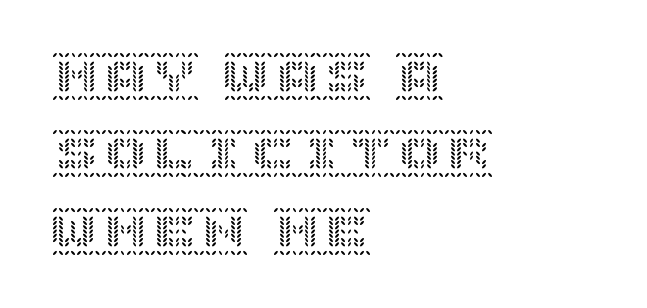
Q: Is the text italic (slanted)? A: No, it is upright.
Q: Is the text underlined? A: No.
Q: How is the paragraph aligned? A: Left-aligned.
Q: Is the spacing between letters normal or unusually wide? A: Normal.
Q: Is the spacing between lines tight, normal or loose? A: Normal.
Q: Width (condensed, normal, or wide)? A: Normal.
Q: x-height? A: Large.
